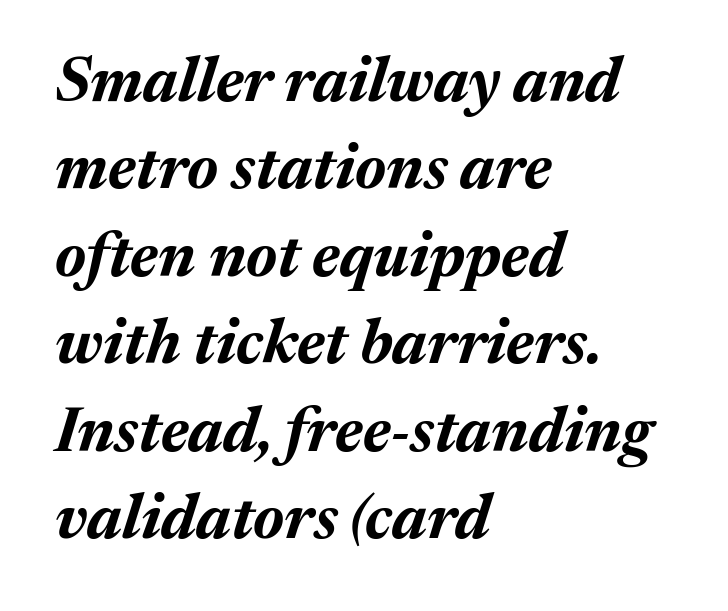
{"italic": "yes", "lean": "right", "slant_degrees": 17, "bold": "yes", "weight": "bold", "width": "normal", "stroke_contrast": "medium", "x_height": "medium", "monospaced": "no", "underline": "no", "align": "left", "line_spacing": "normal", "line_spacing_ratio": 1.41, "letter_spacing": "normal", "letter_spacing_em": 0.0, "glyph_px": 62}
